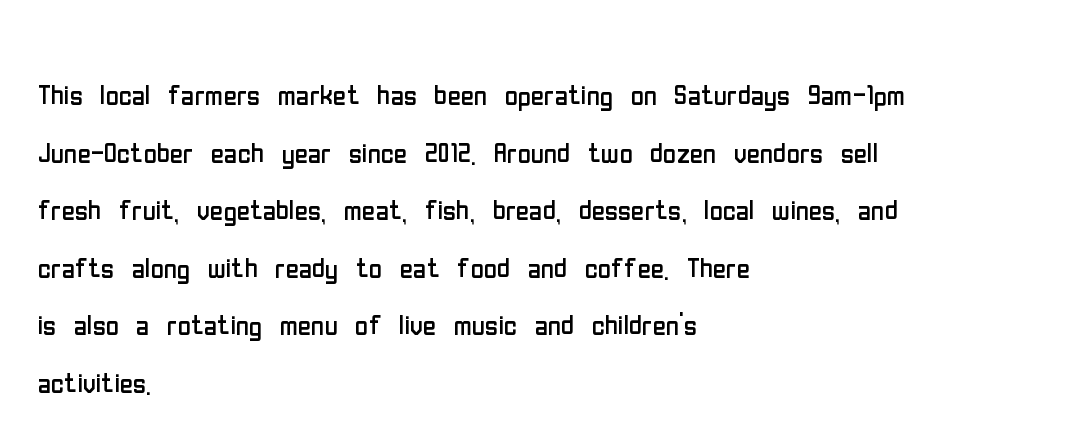
Teacher's note: observe the even left margin — that is flush-left alignment. Here the designer chose a conventional face with non-uniform glyph widths. Letters have the restrained weight of plain body copy at most. Italic: no, the glyphs are upright roman.
